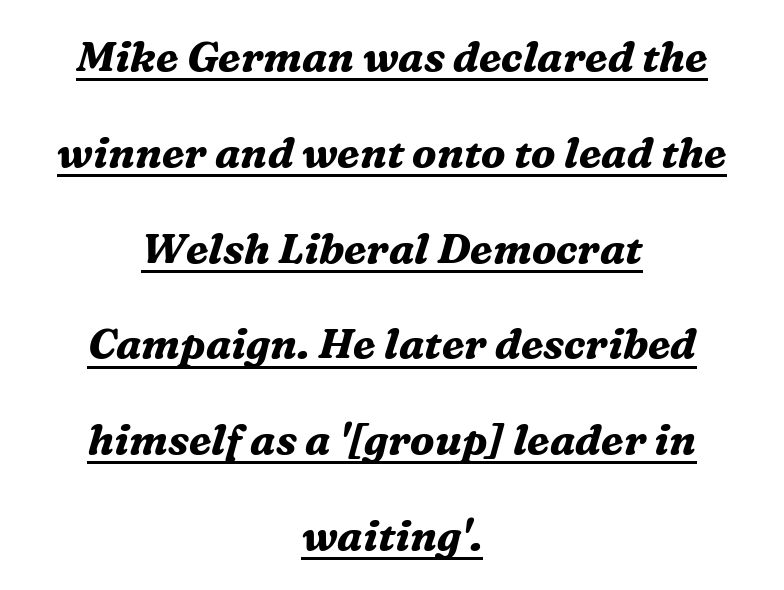
{"serif": "yes", "italic": "yes", "lean": "right", "slant_degrees": 16, "bold": "yes", "weight": "bold", "width": "normal", "stroke_contrast": "medium", "x_height": "medium", "monospaced": "no", "underline": "yes", "align": "center", "line_spacing": "loose", "line_spacing_ratio": 2.28, "letter_spacing": "normal", "letter_spacing_em": 0.0, "glyph_px": 42}
